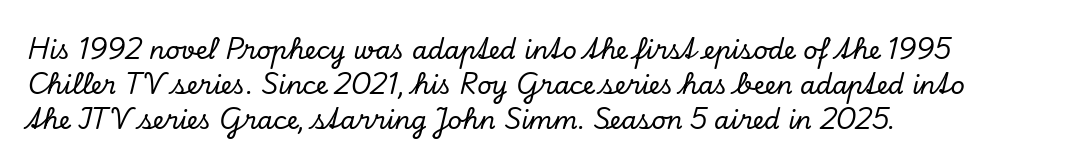
Q: Is the text italic (slanted)? A: Yes, it leans right by about 13 degrees.
Q: Is the text underlined? A: No.
Q: How is the paragraph aligned? A: Left-aligned.
Q: Is the spacing between letters normal or unusually wide? A: Normal.
Q: Is the spacing between lines tight, normal or loose? A: Normal.
